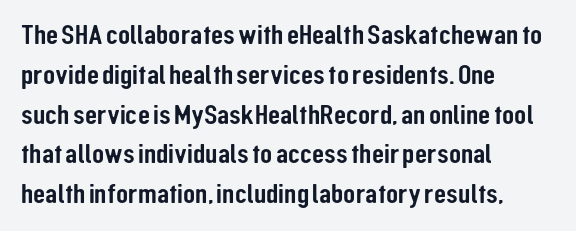
The image shows 28 px condensed sans-serif type, upright; set left-aligned, normal line spacing (1.42x), normal letter spacing, not underlined; low stroke contrast and a medium x-height.
